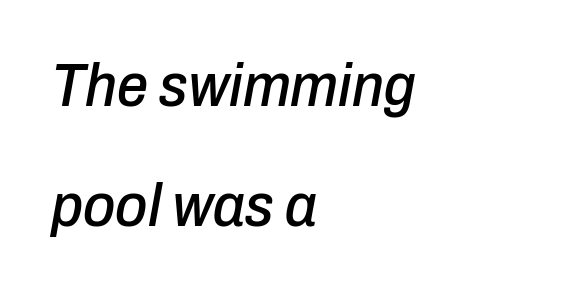
The image shows 62 px condensed type, italic (leaning right); set left-aligned, loose line spacing (1.94x), normal letter spacing, not underlined; low stroke contrast and a medium x-height.
